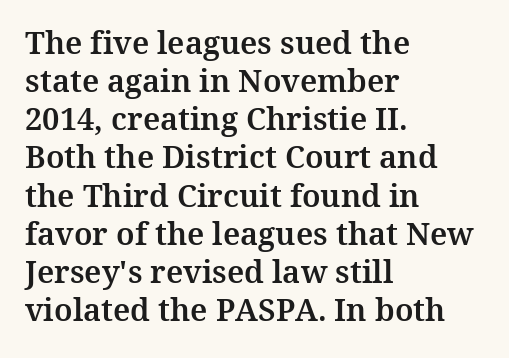
Q: Is the text italic (slanted)? A: No, it is upright.
Q: Is the typeface a serif or a sans-serif typeface? A: Serif.
Q: Is the text underlined? A: No.
Q: How is the paragraph aligned? A: Left-aligned.
Q: Is the spacing between letters normal or unusually wide? A: Normal.
Q: Width (condensed, normal, or wide)? A: Normal.
Q: Stroke contrast? A: Medium.
Q: x-height? A: Medium.
Q: Monospaced? A: No.
